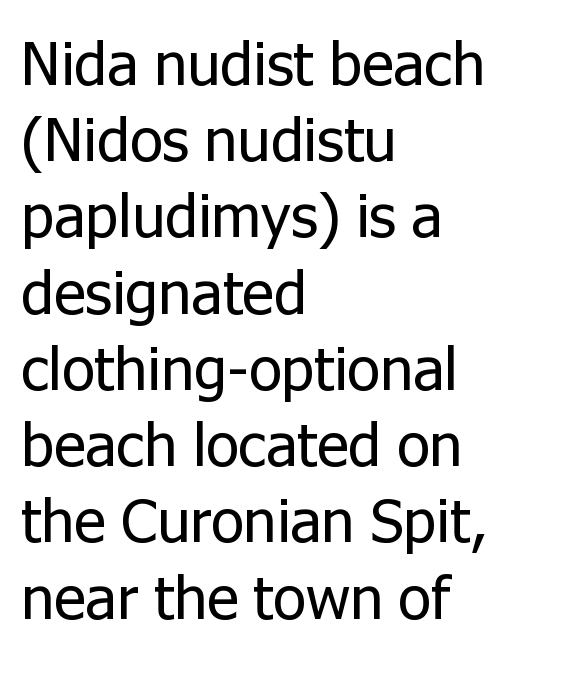
The image shows 61 px regular-weight sans-serif type, upright; set left-aligned, normal line spacing (1.25x), normal letter spacing, not underlined; low stroke contrast and a medium x-height.
